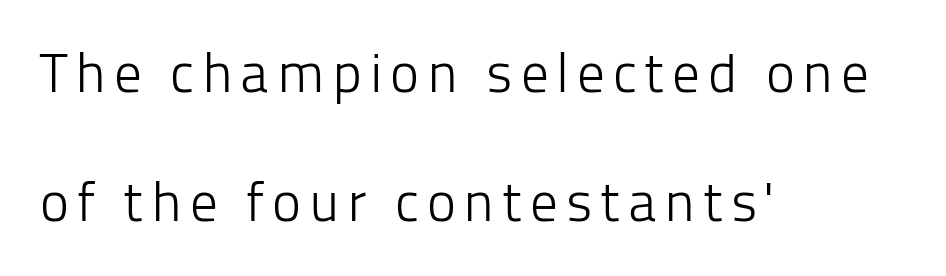
{"serif": "no", "italic": "no", "bold": "no", "weight": "light", "width": "normal", "stroke_contrast": "low", "x_height": "medium", "monospaced": "no", "underline": "no", "align": "left", "line_spacing": "loose", "line_spacing_ratio": 2.35, "glyph_px": 55}
